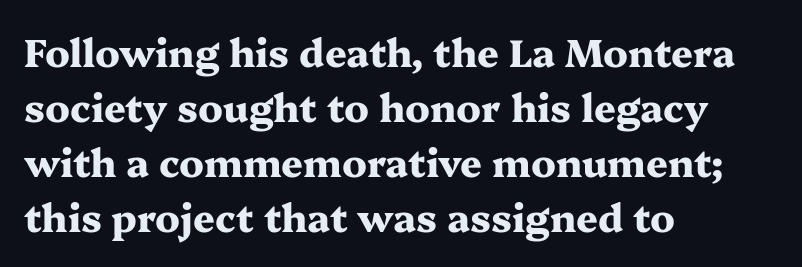
The typesetting leans heavy: a genuine bold. The rendering uses natural spacing where letterforms have individual widths. This rendering features lettering with no underline. A typesetter would label this face a serif.
